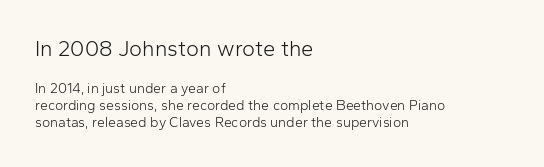
Q: Is the text bold? A: No.
Q: Is the text italic (slanted)? A: No, it is upright.
Q: Is the text underlined? A: No.
Q: How is the paragraph aligned? A: Left-aligned.
Q: Is the spacing between letters normal or unusually wide? A: Normal.
Q: Which block of text is set in a larger size, the first (top) or the second (bottom)? A: The first (top) one.
